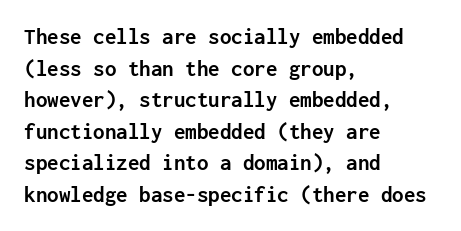
One glance says typical: line gaps are just what's usual. The letters stand upright; this is a roman face. These lines stack with their left ends in a neat column. Bold? Absolutely — the strokes are thick and heavy.
